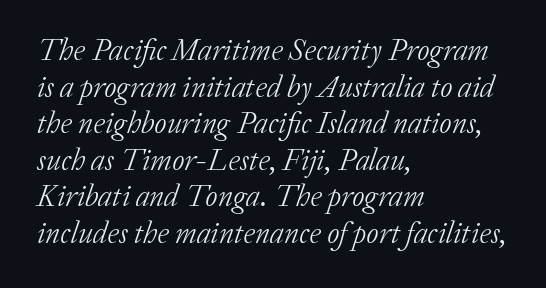
Italic? Definitely — the glyphs are oblique. Leftover space on each line is placed entirely after the last word. Nobody touched the tracking dial on this one. Observe the serifs anchoring each vertical stroke in this sample.
